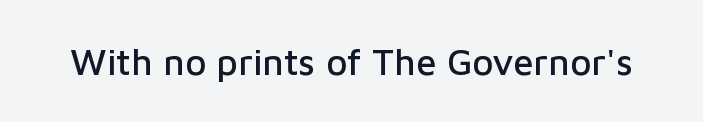
The image shows 37 px sans-serif type, upright; set normal letter spacing, not underlined; low stroke contrast and a medium x-height.
